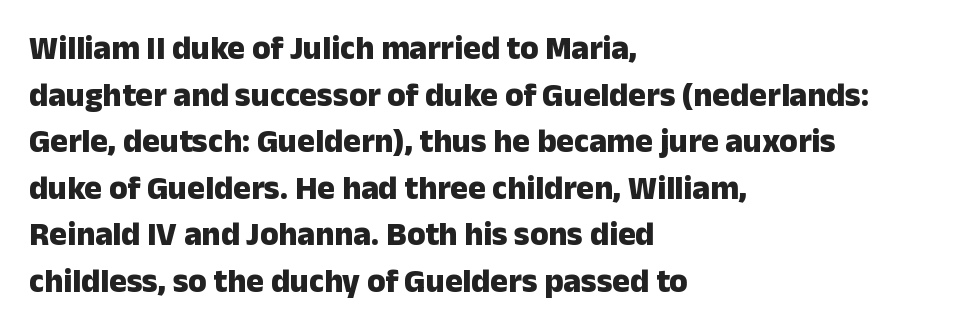
The image shows 33 px heavy sans-serif type, upright; set left-aligned, normal line spacing (1.41x), normal letter spacing, not underlined; low stroke contrast and a medium x-height.
